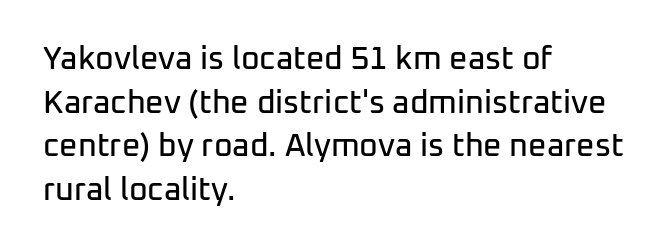
Spacing verdict: proportional, widths tailored to each character. Horizontally, the lines are justified to the leading edge only. The words here are not underlined. Spacing between characters is what you'd get straight out of the box. The lettering holds an erect, upright posture throughout. The face used here is a sans, in the tradition of grotesques and geometrics.
